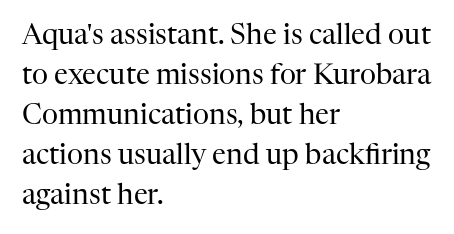
The lettering stays uniformly vertical, giving the passage a roman look. The text block is weighted toward the left margin, trailing off unevenly rightward. Character widths vary here, with narrow letters taking less room than wide ones. Each letter's strokes conclude with small projecting serifs. Look at the tracking — it's just the regular setting, nothing added.
